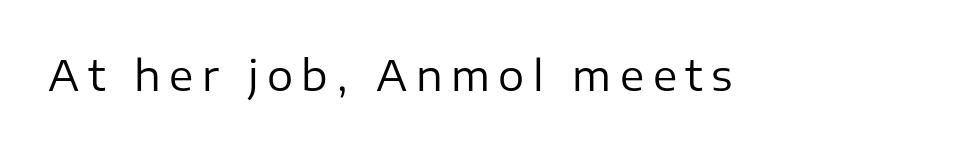
The passage shown is not underscored anywhere. Nothing heavy about these letters — not bold at all. The type is letterspaced generously, with wide tracking. The glyphs in this specimen are sans serif. In terms of posture, this sample is upright. Each letter keeps its own natural width here, so spacing adapts to shape.
